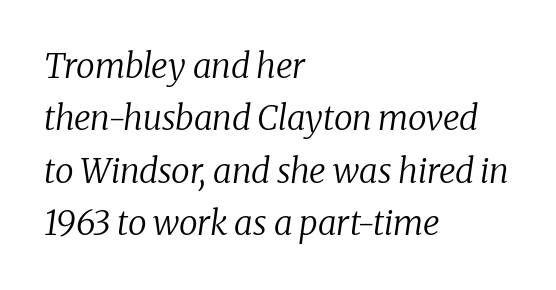
{"serif": "yes", "italic": "yes", "lean": "right", "slant_degrees": 8, "bold": "no", "weight": "regular", "width": "normal", "stroke_contrast": "low", "x_height": "medium", "monospaced": "no", "underline": "no", "align": "left", "line_spacing": "normal", "line_spacing_ratio": 1.54, "letter_spacing": "normal", "letter_spacing_em": 0.0, "glyph_px": 34}
